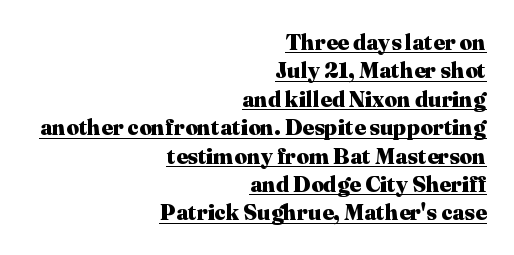
Tracking here is standard; glyphs follow each other at the usual distance. Heavy, bold letterforms. Vertical spacing — default. Quick note: underline on. The typesetter chose a ragged-left arrangement here. A typesetter would mark this as roman, not italic.
